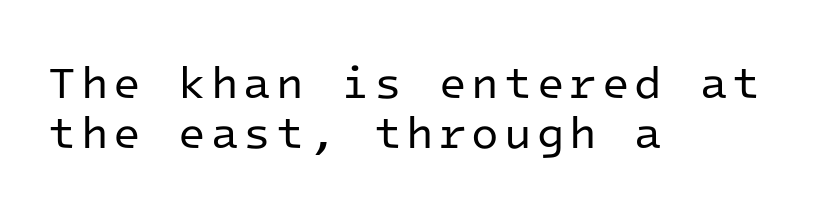
{"serif": "no", "italic": "no", "bold": "no", "weight": "regular", "width": "normal", "stroke_contrast": "low", "x_height": "medium", "monospaced": "yes", "underline": "no", "align": "left", "line_spacing": "tight", "line_spacing_ratio": 1.11, "glyph_px": 45}
